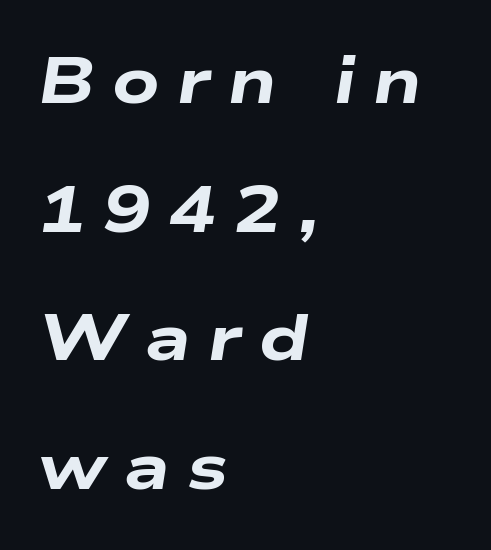
{"italic": "yes", "lean": "right", "slant_degrees": 9, "bold": "yes", "weight": "heavy", "width": "wide", "stroke_contrast": "low", "x_height": "medium", "monospaced": "no", "underline": "no", "align": "left", "line_spacing": "loose", "line_spacing_ratio": 2.01, "letter_spacing": "wide", "letter_spacing_em": 0.27, "glyph_px": 64}
